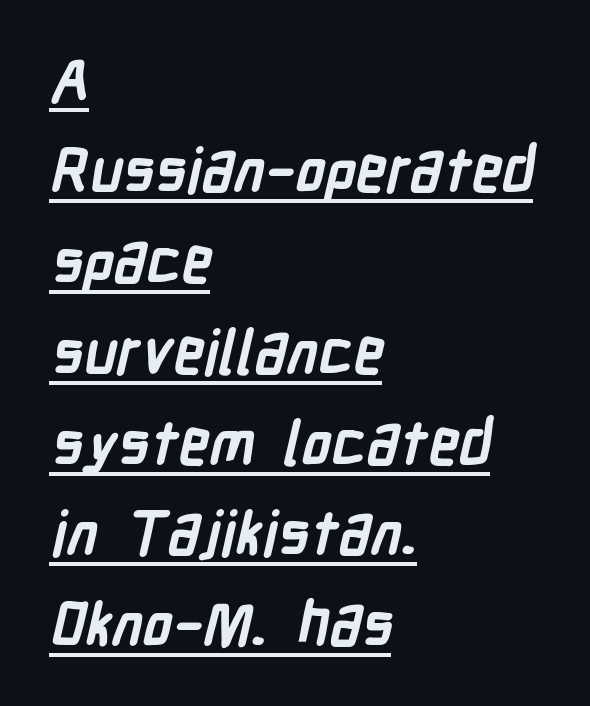
The image shows 61 px semibold, condensed sans-serif type; set left-aligned, normal line spacing (1.49x), normal letter spacing, underlined; low stroke contrast and a medium x-height.
